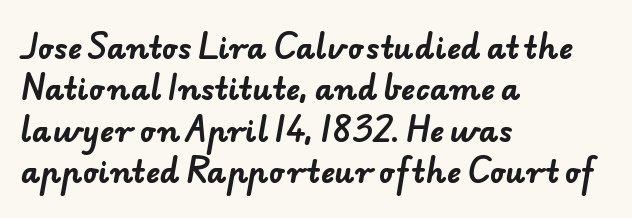
{"serif": "no", "bold": "yes", "weight": "bold", "width": "normal", "stroke_contrast": "low", "x_height": "small", "monospaced": "no", "underline": "no", "align": "left", "line_spacing": "normal", "line_spacing_ratio": 1.38, "letter_spacing": "normal", "letter_spacing_em": 0.0, "glyph_px": 30}
